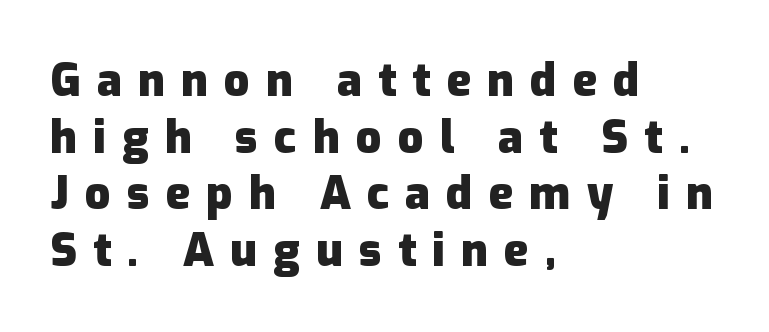
Examine the stroke ends and you'll find no serifs. The line-height multiplier appears to be the usual default. Letters rest on an invisible, unmarked baseline. The rendering anchors every line to the left-hand side. Ordinary non-slanted type is in use.
